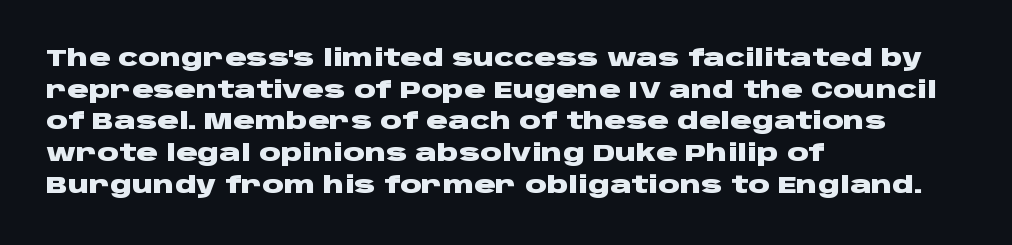
{"italic": "no", "bold": "yes", "underline": "no", "align": "left", "line_spacing": "normal", "line_spacing_ratio": 1.32, "letter_spacing": "normal", "letter_spacing_em": 0.0, "glyph_px": 24}
